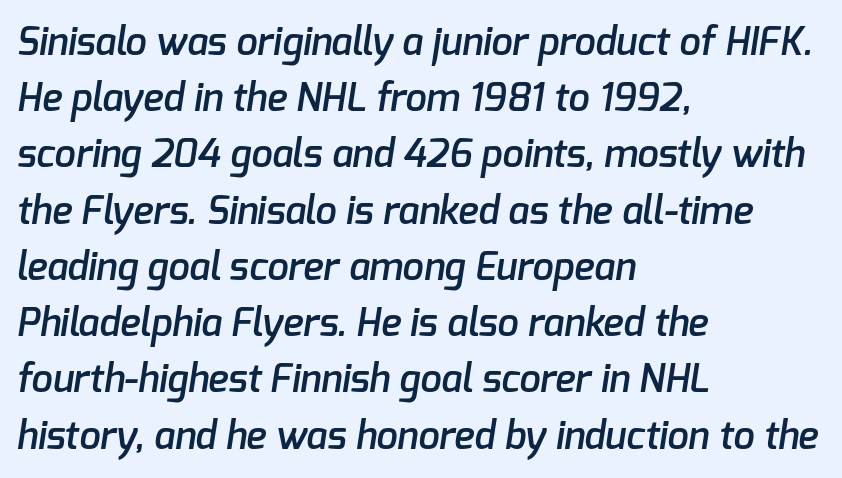
The tracking reads as untouched default to a designer's eye. The rendering uses a moderate line-height, typical for paragraphs. Each row of text sits above clean, open space. The rag falls on the right side of this text block. A somewhat darkened texture: the type is semibold rather than bold. The letters advance in unequal steps, a hallmark of proportional type.
